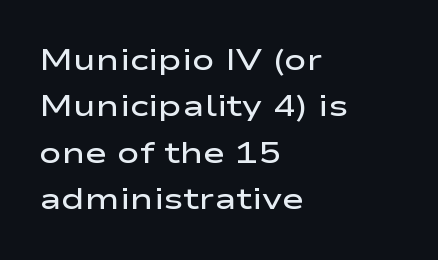
How would I describe the line gaps? Plain and ordinary. Nope, no serifs anywhere on these letters. Compared with a centered layout, this one pins lines to the left instead. Nobody touched the tracking dial on this one. Does the weight exceed regular? Yes, but only to semibold. Characters remain perfectly vertical along every line.
